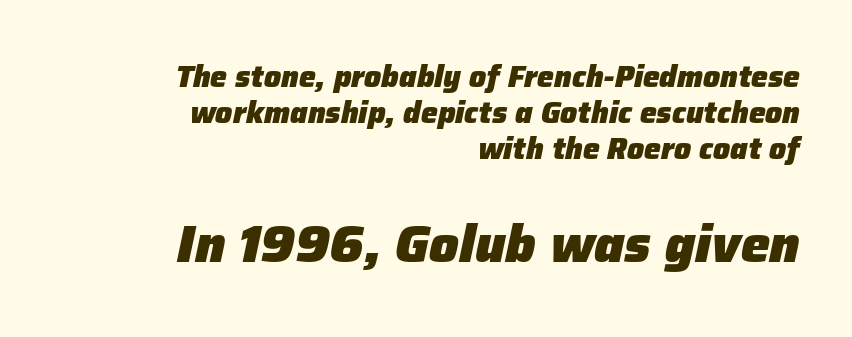
{"italic": "yes", "lean": "right", "slant_degrees": 12, "bold": "yes", "weight": "heavy", "width": "normal", "stroke_contrast": "low", "x_height": "medium", "monospaced": "no", "underline": "no", "align": "right", "line_spacing_ratio": 1.2, "letter_spacing": "normal", "letter_spacing_em": 0.0, "larger_block": "second", "size_ratio": 1.73, "glyph_px": 52}
